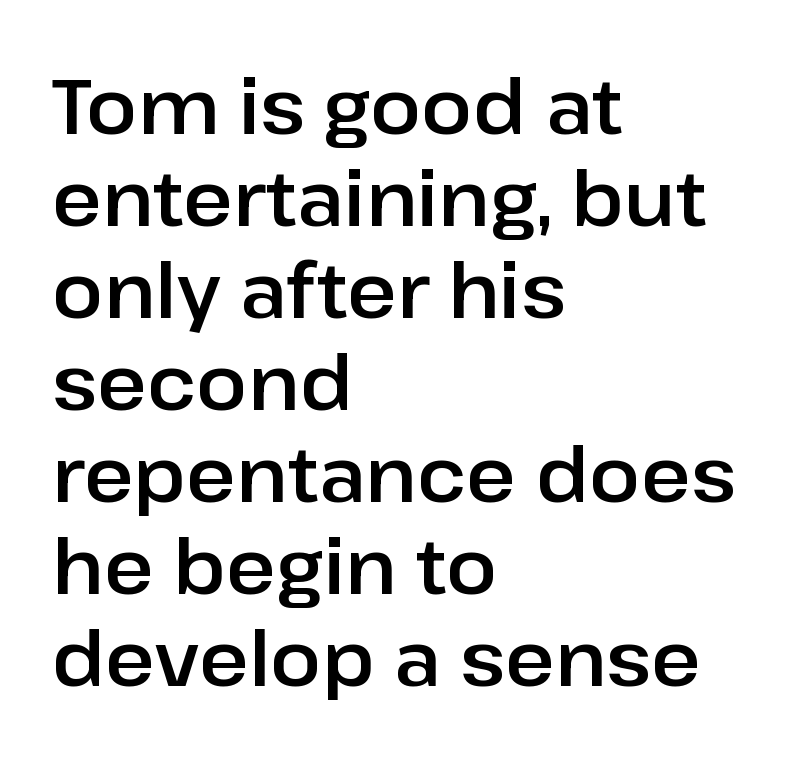
Q: Is the text italic (slanted)? A: No, it is upright.
Q: Is the typeface a serif or a sans-serif typeface? A: Sans-serif.
Q: Is the text underlined? A: No.
Q: How is the paragraph aligned? A: Left-aligned.
Q: Is the spacing between letters normal or unusually wide? A: Normal.
Q: Width (condensed, normal, or wide)? A: Normal.
Q: Stroke contrast? A: Low.
Q: x-height? A: Medium.
Q: Monospaced? A: No.
